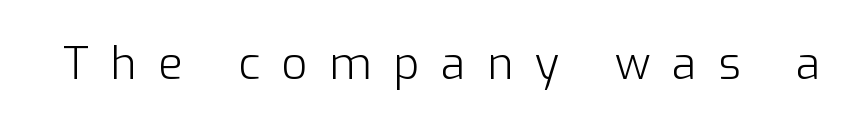
Each word looks stretched out because of the extra space between its letters. Ascenders rise straight up at ninety degrees. Heft: none added — not bold. Varying glyph widths throughout — classic text-font behaviour. Letterform terminals end flat and unadorned throughout the passage. The string is rendered with underlining switched off.
